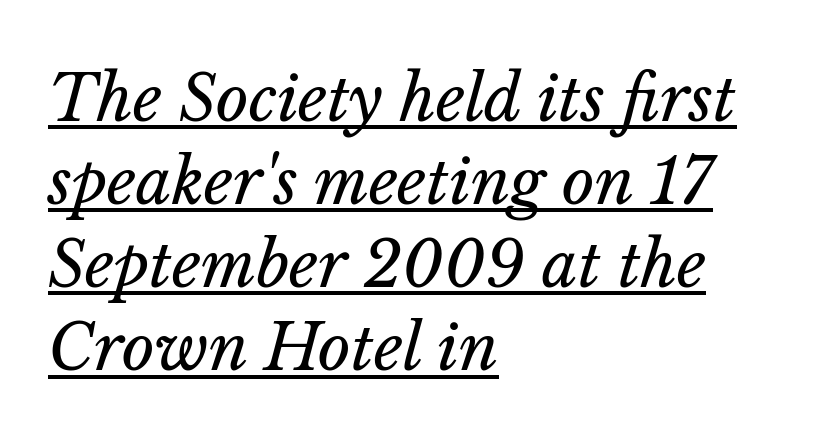
Honestly, the row spacing looks completely unremarkable. Note the varied advance widths — an 'i' is clearly narrower than an 'm'. No chunkiness to these letters — they're not bold. Typeset ragged right — the left edge is the straight one.
